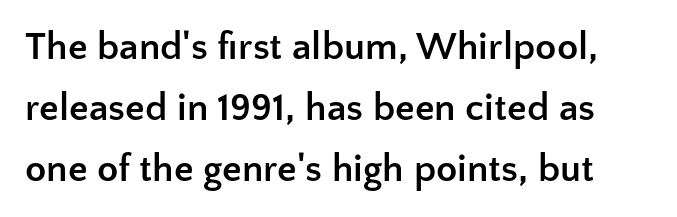
Style check: upright. You could call the tracking neutral — neither tight nor loose. Do the characters align in a grid? No, the font is proportional. Regular leading. Regarding serifs, this sample does without them.
